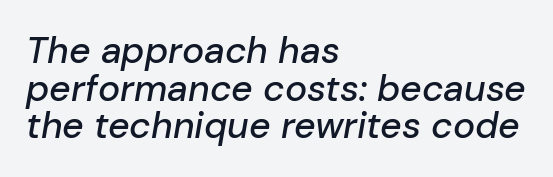
Students, observe: this is what under-led, compact text looks like. These lines stack with their left ends in a neat column. This rendering features lettering with no underline. Letter spacing: default. Observe the lean: these are italic letterforms. This sample has the flowing, uneven cadence of proportional lettering.
